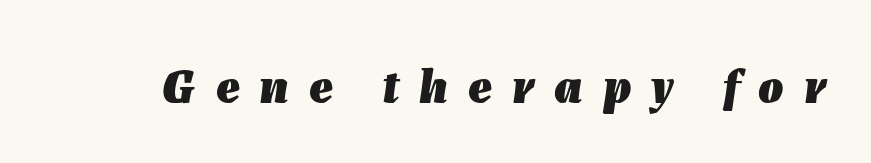
{"italic": "yes", "lean": "right", "slant_degrees": 7, "bold": "yes", "weight": "heavy", "width": "normal", "stroke_contrast": "low", "x_height": "medium", "monospaced": "no", "underline": "no", "letter_spacing": "wide", "letter_spacing_em": 0.4, "glyph_px": 50}
